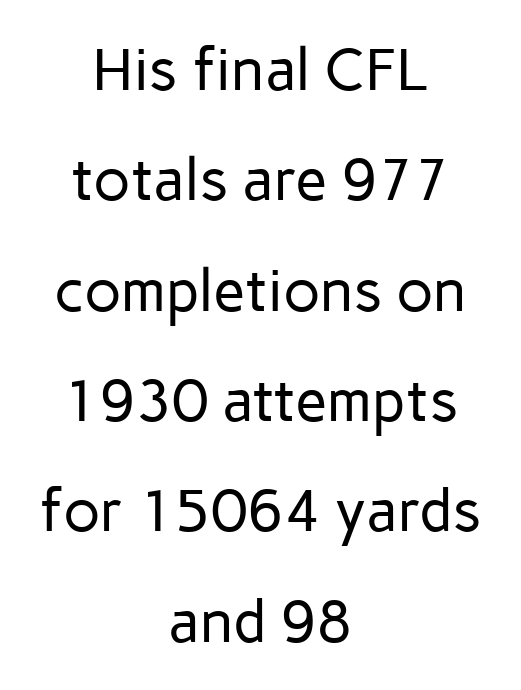
Q: Is the text bold? A: No.
Q: Is the text italic (slanted)? A: No, it is upright.
Q: Is the typeface a serif or a sans-serif typeface? A: Sans-serif.
Q: Is the text underlined? A: No.
Q: How is the paragraph aligned? A: Centered.
Q: Is the spacing between letters normal or unusually wide? A: Normal.
Q: Width (condensed, normal, or wide)? A: Normal.
Q: Stroke contrast? A: Low.
Q: x-height? A: Medium.
Q: Monospaced? A: No.
